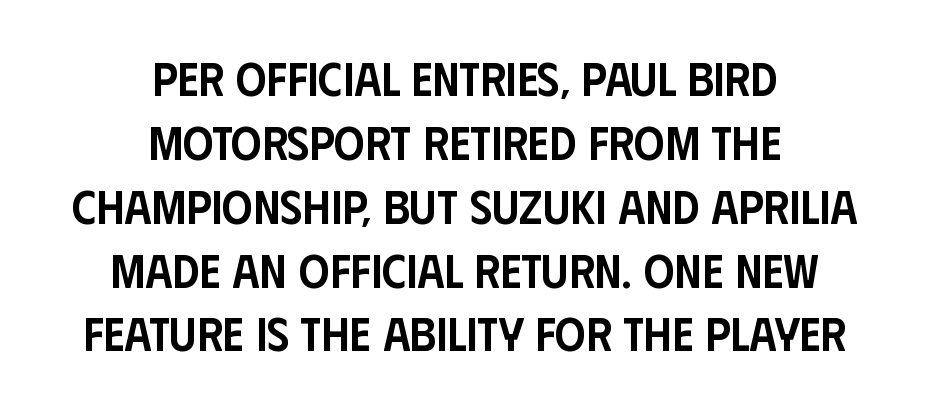
The image shows 48 px semibold, condensed sans-serif type, upright; set centered, normal line spacing (1.33x), normal letter spacing, not underlined; low stroke contrast and a large x-height.
